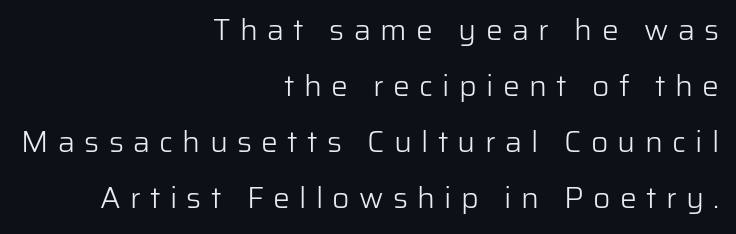
Weight class: somewhere from thin through regular. Ordinary non-slanted type is in use. Reading down the block, your eye finds every line finishing at a fixed right position. A bare baseline throughout the passage. Someone cranked the tracking dial way up on this one.
